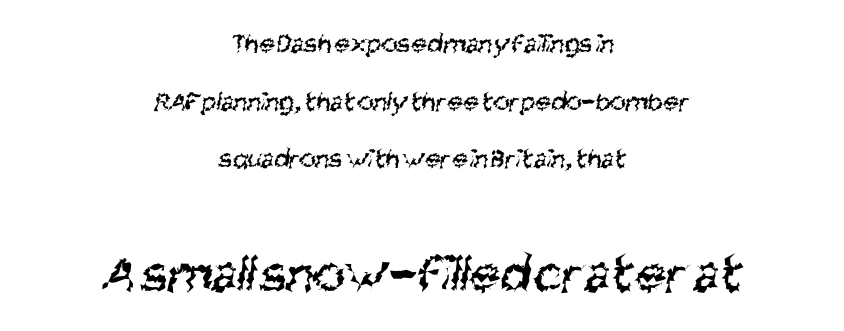
The whitespace from short lines is split evenly between both sides. The vertical gap from one line to the next is large. What stands out about the letter spacing? Nothing — it is the standard amount. The glyphs in this specimen are sans serif. The glyphs are unaccompanied by any horizontal stroke below them. You get the small type first, then a jump to larger type.
